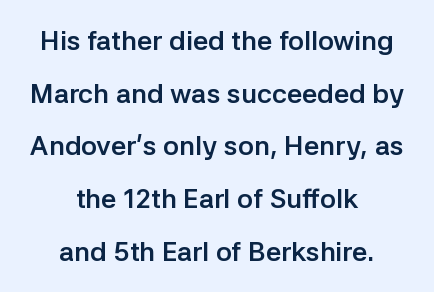
Every letter is thick-stroked: bold, no question. The area under the type is left untouched. Here the glyphs are tracked normally, forming tight word shapes. Short and long lines alike share a common midpoint. If you drew a line through each stem, it would be perfectly vertical. The vertical gap from one line to the next is large.
